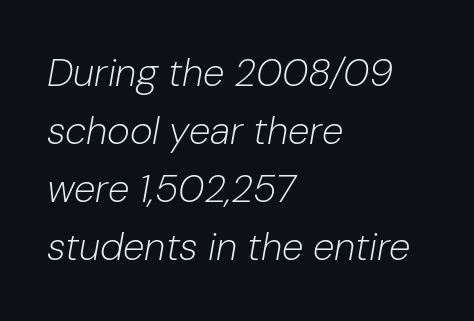
Q: Is the text bold? A: No.
Q: Is the text italic (slanted)? A: Yes, it leans right by about 10 degrees.
Q: Is the text underlined? A: No.
Q: How is the paragraph aligned? A: Left-aligned.
Q: Is the spacing between letters normal or unusually wide? A: Normal.
Q: Is the spacing between lines tight, normal or loose? A: Normal.
Q: Width (condensed, normal, or wide)? A: Normal.
Q: Stroke contrast? A: Low.
Q: x-height? A: Medium.
Q: Monospaced? A: No.
